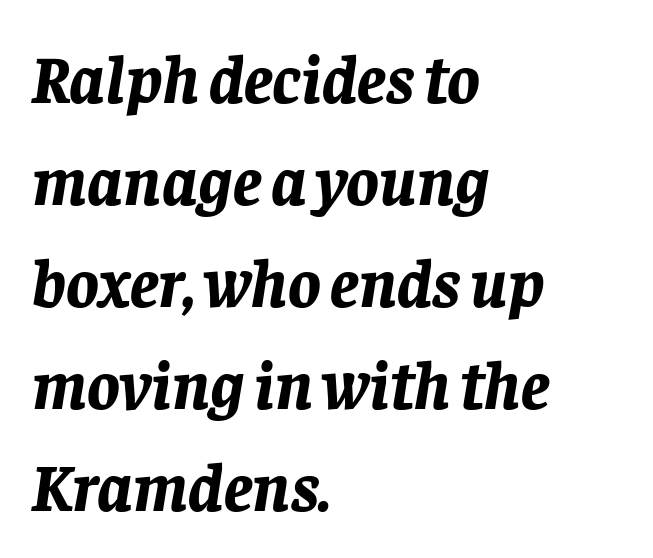
Compared with an ordinary text face, these strokes are far heavier — a full bold. Notice how descenders clear the ascenders below comfortably — that's standard leading. In CSS terms this would be text-align: left. Has an underline been added? It has not. Varying glyph widths throughout — classic text-font behaviour. Standard letterfit; no display-style spreading of the glyphs.
